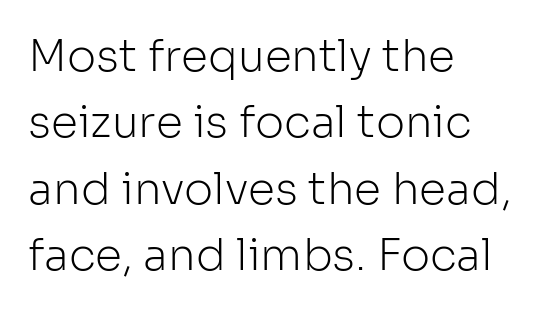
Q: Is the text bold? A: No.
Q: Is the text italic (slanted)? A: No, it is upright.
Q: Is the typeface a serif or a sans-serif typeface? A: Sans-serif.
Q: Is the text underlined? A: No.
Q: How is the paragraph aligned? A: Left-aligned.
Q: Is the spacing between letters normal or unusually wide? A: Normal.
Q: Is the spacing between lines tight, normal or loose? A: Normal.
Q: Width (condensed, normal, or wide)? A: Normal.
Q: Stroke contrast? A: Low.
Q: x-height? A: Medium.
Q: Monospaced? A: No.
